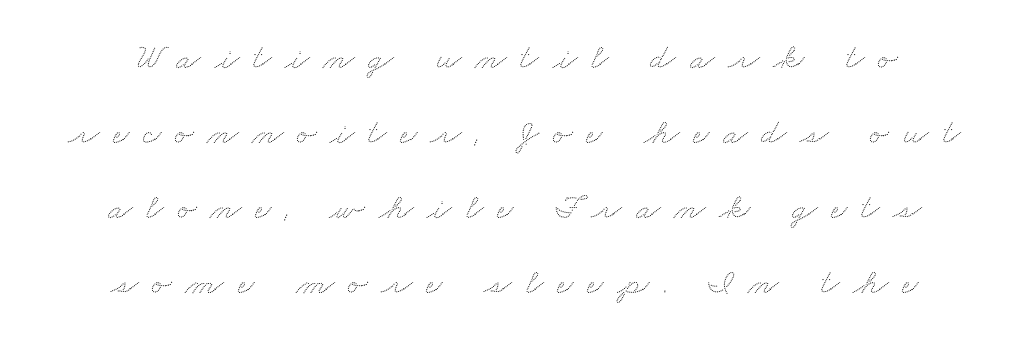
{"width": "wide", "stroke_contrast": "low", "x_height": "small", "monospaced": "no", "underline": "no", "line_spacing": "loose", "line_spacing_ratio": 2.08, "letter_spacing": "wide", "letter_spacing_em": 0.38, "glyph_px": 36}
